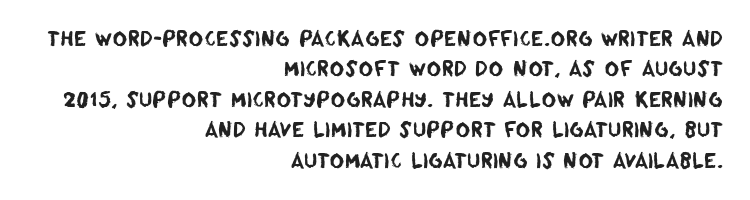
{"underline": "no", "align": "right", "line_spacing": "normal", "line_spacing_ratio": 1.52, "letter_spacing": "normal", "letter_spacing_em": 0.0, "glyph_px": 20}
